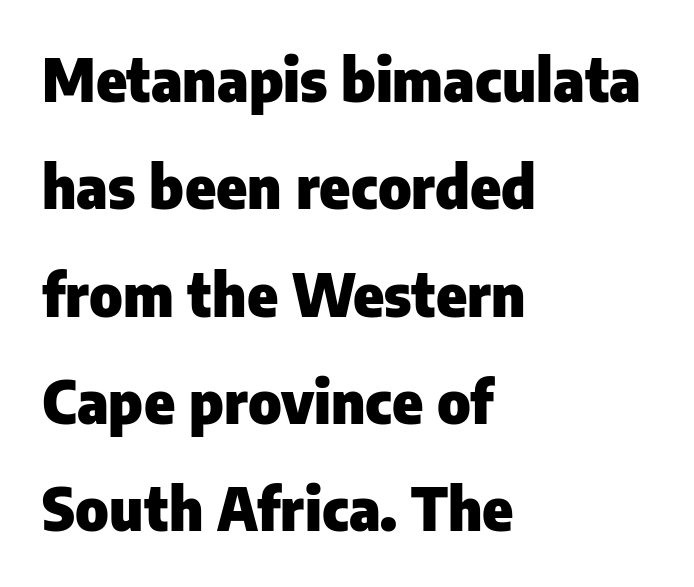
{"serif": "no", "italic": "no", "bold": "yes", "weight": "heavy", "width": "normal", "stroke_contrast": "low", "x_height": "medium", "monospaced": "no", "underline": "no", "align": "left", "line_spacing_ratio": 1.85, "letter_spacing": "normal", "letter_spacing_em": 0.0, "glyph_px": 58}
